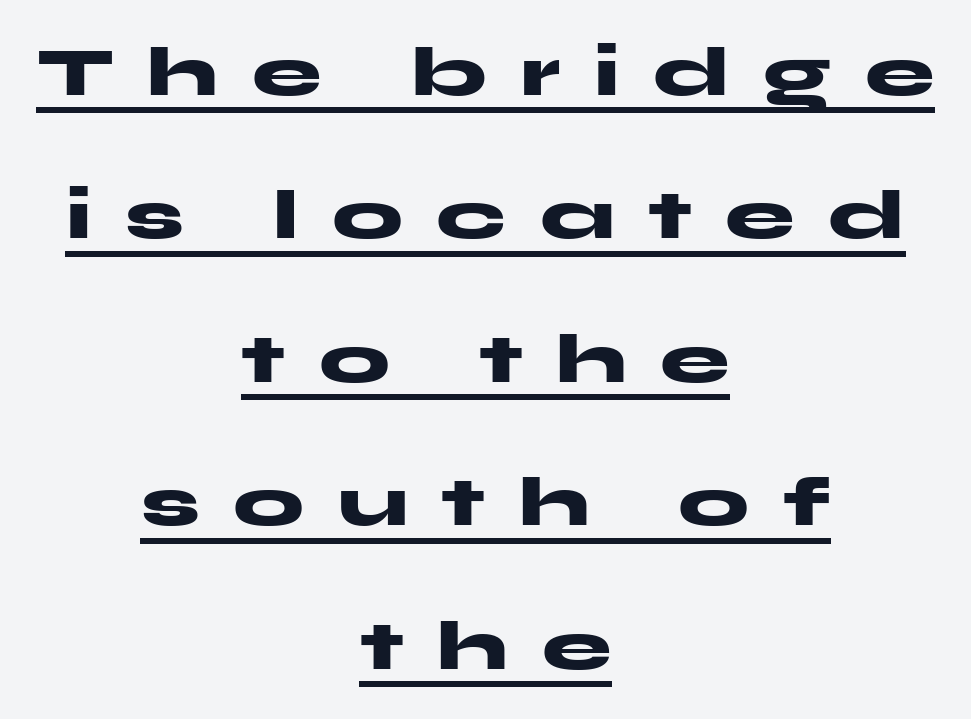
This is the regular roman posture of the typeface. Compared with typical paragraphs, the rows here are farther apart. This rendering uses center alignment, leaving both contours irregular but symmetric. Short note: letters widely spaced. The rendering uses natural spacing where letterforms have individual widths.
